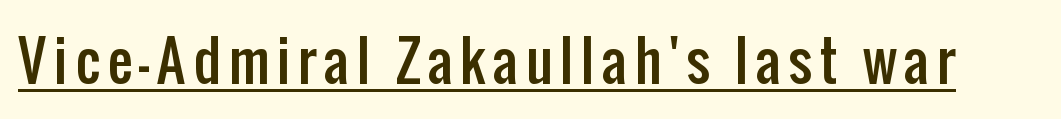
Q: Is the text italic (slanted)? A: No, it is upright.
Q: Is the typeface a serif or a sans-serif typeface? A: Sans-serif.
Q: Is the text underlined? A: Yes.
Q: Width (condensed, normal, or wide)? A: Condensed.
Q: Stroke contrast? A: Low.
Q: x-height? A: Medium.
Q: Monospaced? A: No.
